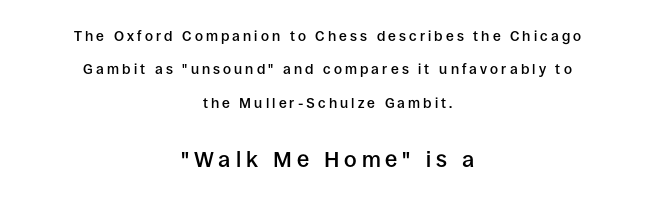
Q: Is the text bold? A: Semi-bold.
Q: Is the text italic (slanted)? A: No, it is upright.
Q: Is the text underlined? A: No.
Q: How is the paragraph aligned? A: Centered.
Q: Is the spacing between letters normal or unusually wide? A: Unusually wide.
Q: Is the spacing between lines tight, normal or loose? A: Loose.
Q: Which block of text is set in a larger size, the first (top) or the second (bottom)? A: The second (bottom) one.
